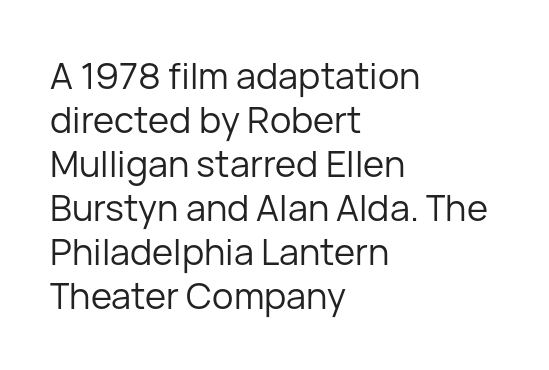
Any mark beneath the type? The region is blank. Characters remain perfectly vertical along every line. Each letter keeps its own natural width here, so spacing adapts to shape. The letterforms sit at book weight or below. Notice how the passage keeps a crisp vertical edge on the left only. The face used here is rendered with its standard letterfit.
